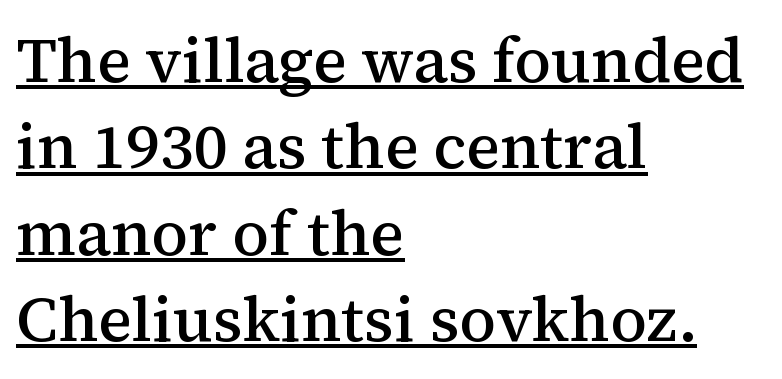
The image shows 63 px semibold serif type, upright; set left-aligned, normal line spacing (1.37x), normal letter spacing, underlined; medium stroke contrast and a medium x-height.
